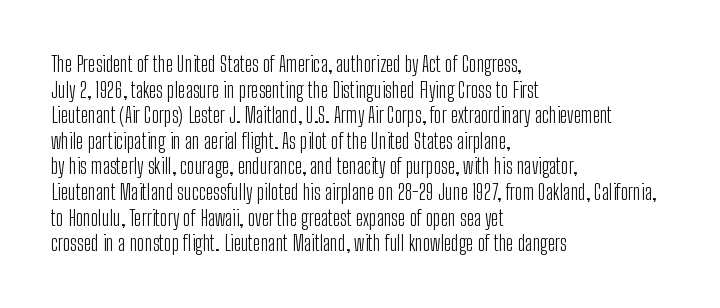
Q: Is the text bold? A: No.
Q: Is the text italic (slanted)? A: No, it is upright.
Q: Is the text underlined? A: No.
Q: How is the paragraph aligned? A: Left-aligned.
Q: Is the spacing between letters normal or unusually wide? A: Normal.
